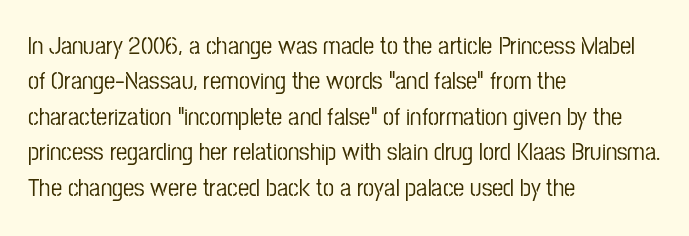
Q: Is the text italic (slanted)? A: No, it is upright.
Q: Is the text underlined? A: No.
Q: How is the paragraph aligned? A: Left-aligned.
Q: Is the spacing between letters normal or unusually wide? A: Normal.
Q: Is the spacing between lines tight, normal or loose? A: Normal.
